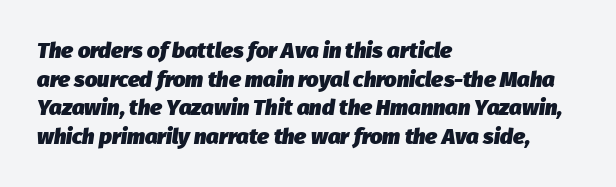
The image shows 22 px bold type, italic (leaning right); set left-aligned, normal line spacing (1.3x), normal letter spacing, not underlined.
